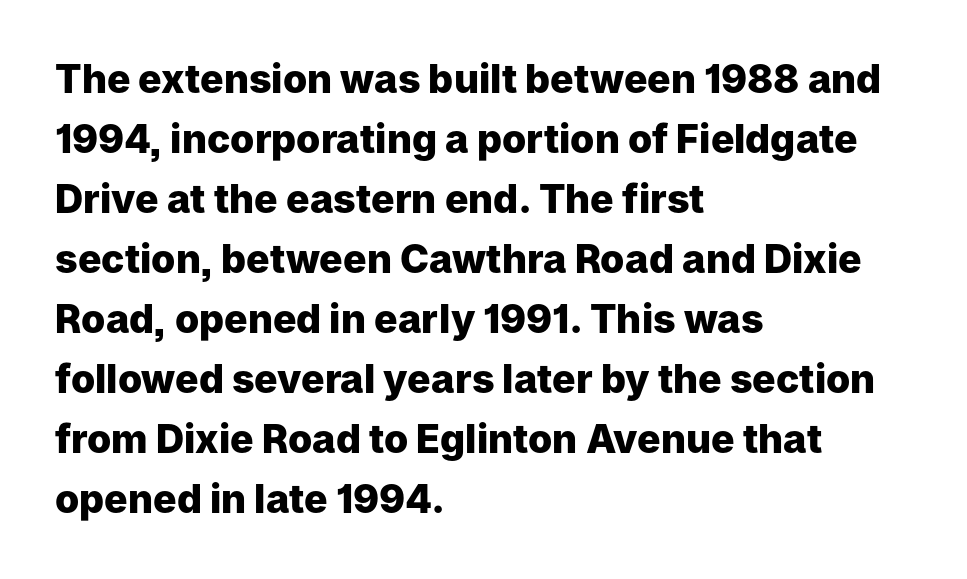
Q: Is the text bold? A: Yes.
Q: Is the text italic (slanted)? A: No, it is upright.
Q: Is the typeface a serif or a sans-serif typeface? A: Sans-serif.
Q: Is the text underlined? A: No.
Q: How is the paragraph aligned? A: Left-aligned.
Q: Is the spacing between letters normal or unusually wide? A: Normal.
Q: Is the spacing between lines tight, normal or loose? A: Normal.
Q: Width (condensed, normal, or wide)? A: Normal.
Q: Stroke contrast? A: Low.
Q: x-height? A: Medium.
Q: Monospaced? A: No.
